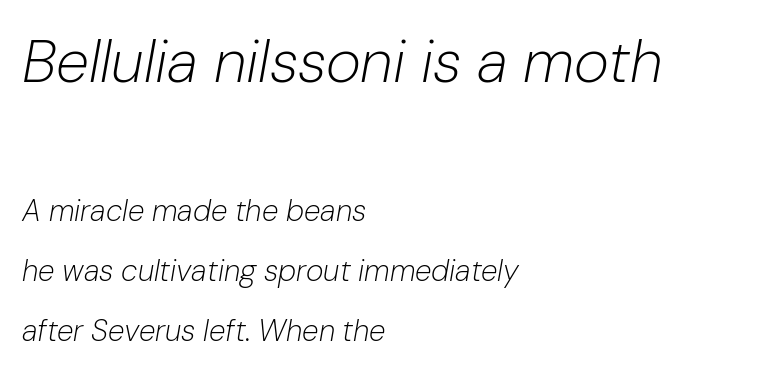
Q: Is the text bold? A: No.
Q: Is the text italic (slanted)? A: Yes, it leans right by about 10 degrees.
Q: Is the text underlined? A: No.
Q: How is the paragraph aligned? A: Left-aligned.
Q: Is the spacing between letters normal or unusually wide? A: Normal.
Q: Is the spacing between lines tight, normal or loose? A: Loose.
Q: Which block of text is set in a larger size, the first (top) or the second (bottom)? A: The first (top) one.
Q: Width (condensed, normal, or wide)? A: Normal.
Q: Stroke contrast? A: Low.
Q: x-height? A: Medium.
Q: Monospaced? A: No.
